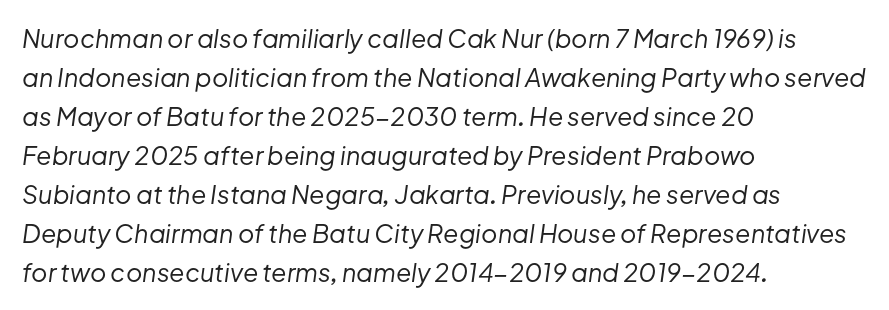
This sample is left-justified, so line endings fall wherever the words run out. Weight class: somewhere from thin through regular. The glyphs are unaccompanied by any horizontal stroke below them. In terms of letterspacing, this is plain default setting.
